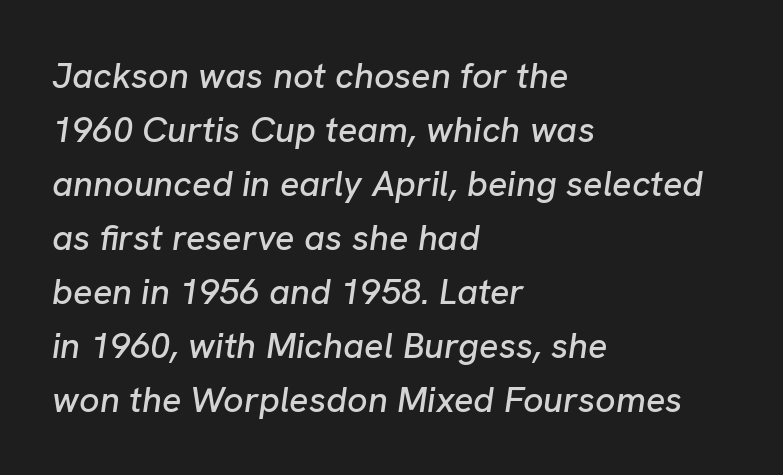
The image shows 36 px text type, italic (leaning right); set left-aligned, normal line spacing (1.5x), normal letter spacing, not underlined; low stroke contrast and a medium x-height.
